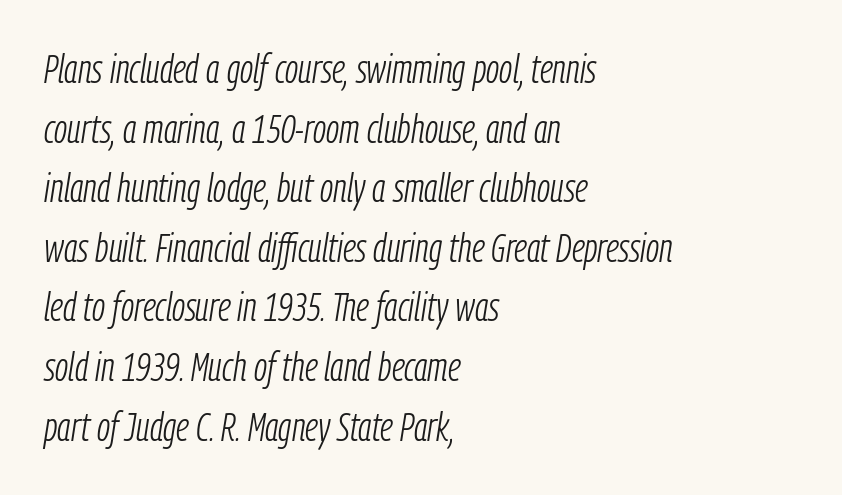
The image shows 40 px light, condensed type, italic (leaning right); set left-aligned, normal line spacing (1.49x), normal letter spacing, not underlined; low stroke contrast and a medium x-height.
